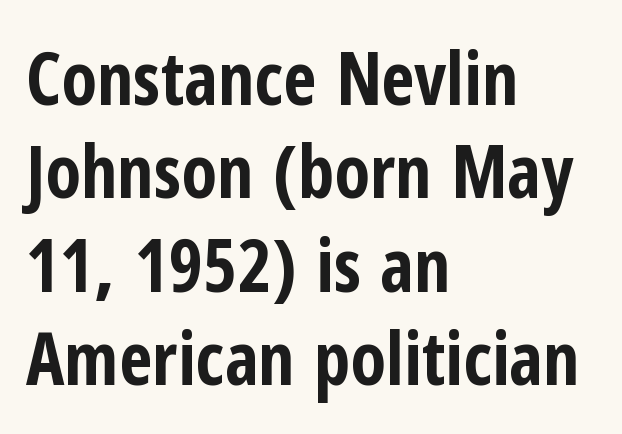
The image shows 73 px bold, condensed sans-serif type, upright; set left-aligned, normal line spacing (1.28x), normal letter spacing, not underlined; low stroke contrast and a medium x-height.
